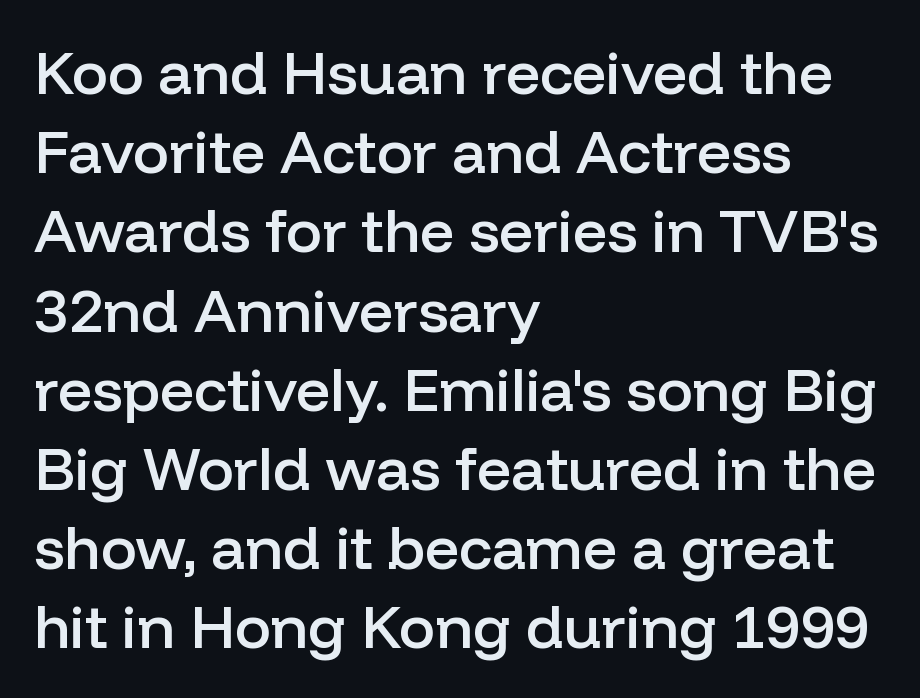
The image shows 60 px semibold sans-serif type, upright; set left-aligned, normal line spacing (1.32x), normal letter spacing, not underlined; low stroke contrast and a medium x-height.
